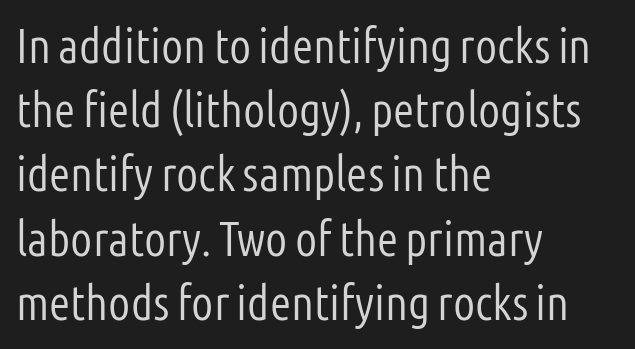
The image shows 49 px light, condensed sans-serif type, upright; set left-aligned, normal line spacing (1.31x), normal letter spacing, not underlined; low stroke contrast and a medium x-height.
